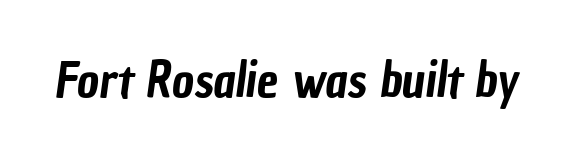
Q: Is the typeface a serif or a sans-serif typeface? A: Sans-serif.
Q: Is the text underlined? A: No.
Q: Is the spacing between letters normal or unusually wide? A: Normal.
Q: Width (condensed, normal, or wide)? A: Condensed.
Q: Stroke contrast? A: Low.
Q: x-height? A: Medium.
Q: Monospaced? A: No.
